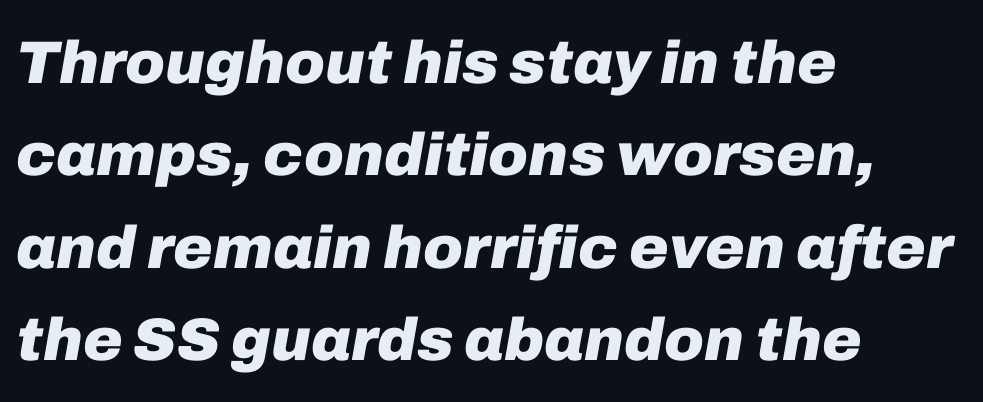
Glyph-to-glyph distance matches everyday printed text. Descender tails drop into unmarked territory. Note the varied advance widths — an 'i' is clearly narrower than an 'm'. A typesetter would call this leading conventional body-copy spacing.
